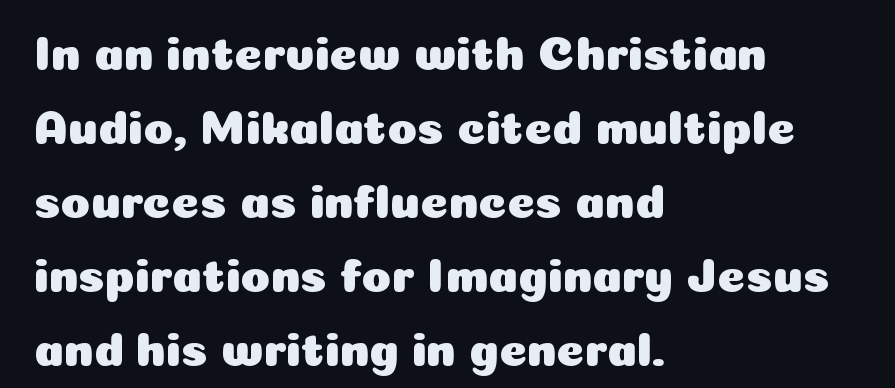
{"serif": "no", "italic": "no", "width": "normal", "stroke_contrast": "low", "x_height": "medium", "monospaced": "no", "underline": "no", "align": "left", "line_spacing": "normal", "line_spacing_ratio": 1.54, "letter_spacing": "normal", "letter_spacing_em": 0.0, "glyph_px": 48}
